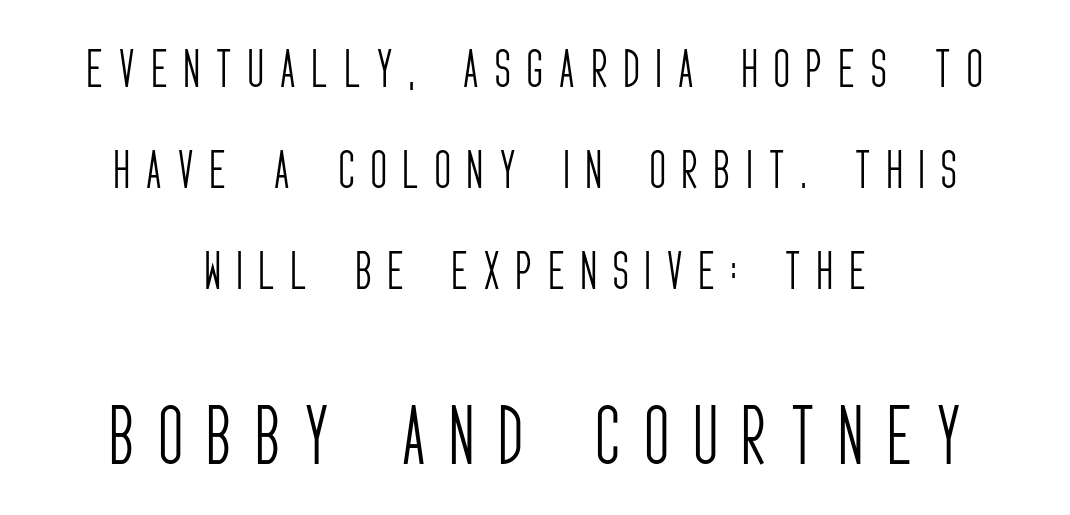
Q: Is the text bold? A: No.
Q: Is the text italic (slanted)? A: No, it is upright.
Q: Is the typeface a serif or a sans-serif typeface? A: Sans-serif.
Q: Is the text underlined? A: No.
Q: How is the paragraph aligned? A: Centered.
Q: Is the spacing between letters normal or unusually wide? A: Unusually wide.
Q: Is the spacing between lines tight, normal or loose? A: Loose.
Q: Which block of text is set in a larger size, the first (top) or the second (bottom)? A: The second (bottom) one.
Q: Width (condensed, normal, or wide)? A: Condensed.
Q: Stroke contrast? A: Low.
Q: x-height? A: Large.
Q: Monospaced? A: No.
